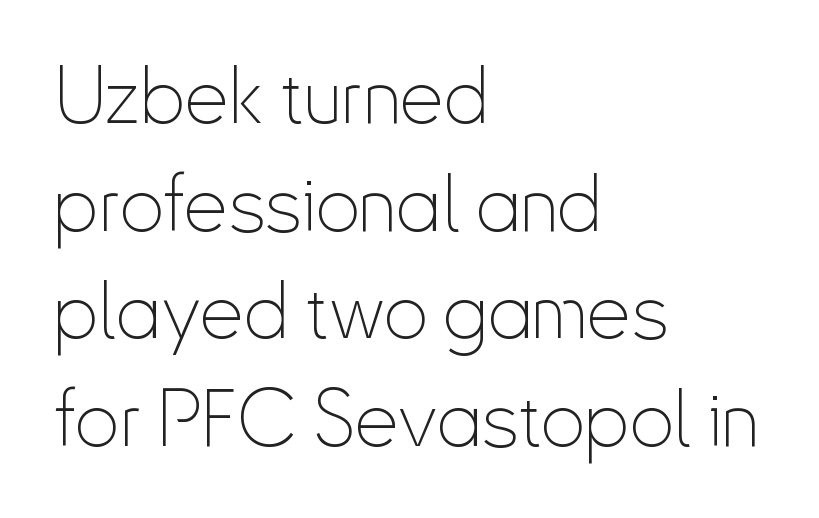
This block has exactly the height ordinary leading produces. The foot of each line stays bare and open. Stroke terminals: plain, sans-serif. Every character sits straight up, as roman type does. In terms of letterspacing, this is plain default setting.
